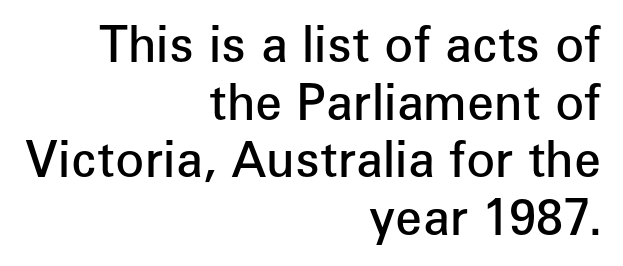
The passage shown is typed in a proportional face where columns would drift. The typesetting leans somewhat heavy: a semibold. Quick note: not italic, upright. The letters carry no serifs — their stems end cleanly without finishing strokes.
